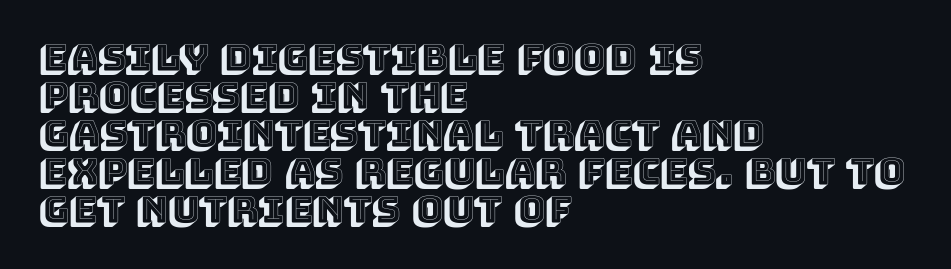
The words here are not underlined. This sample trades vertical openness for compactness between lines. The lettering stays uniformly vertical, giving the passage a roman look. Glyph-to-glyph distance matches everyday printed text.
